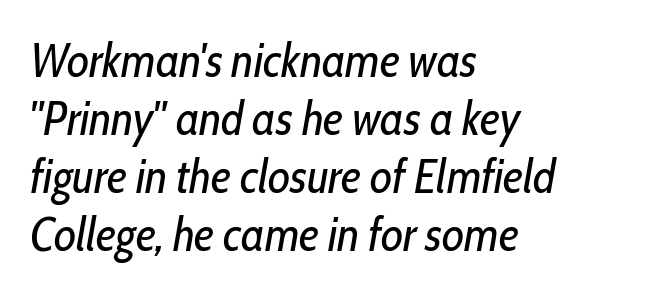
The image shows 48 px regular-weight, condensed type, italic (leaning right); set left-aligned, line spacing 1.21x, normal letter spacing, not underlined; low stroke contrast and a medium x-height.
